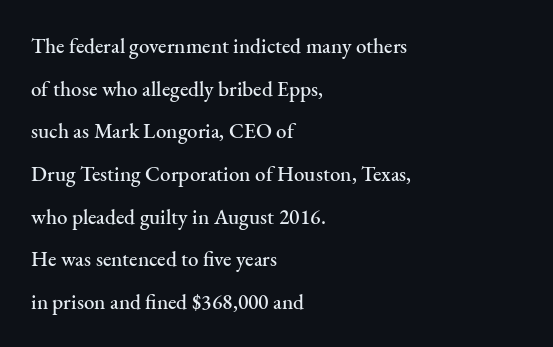
The image shows 21 px text type, upright; set left-aligned, loose line spacing (2.03x), normal letter spacing, not underlined.
